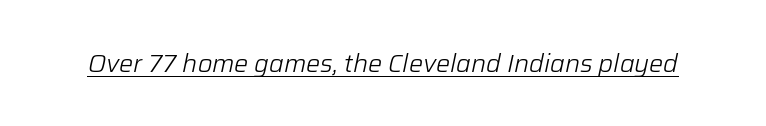
Q: Is the text bold? A: No.
Q: Is the text italic (slanted)? A: Yes, it leans right by about 12 degrees.
Q: Is the text underlined? A: Yes.
Q: Is the spacing between letters normal or unusually wide? A: Normal.
